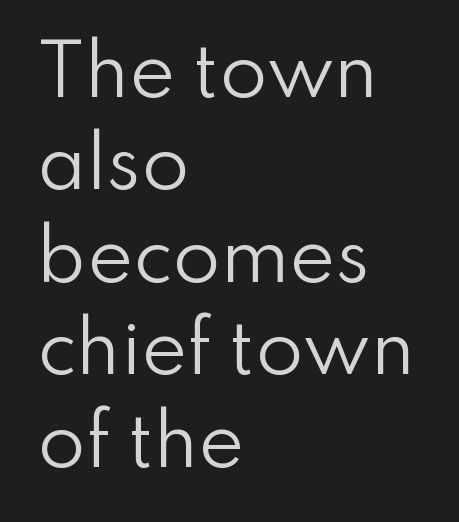
The image shows 69 px regular-weight sans-serif type, upright; set left-aligned, normal line spacing (1.34x), normal letter spacing, not underlined; low stroke contrast and a small x-height.
